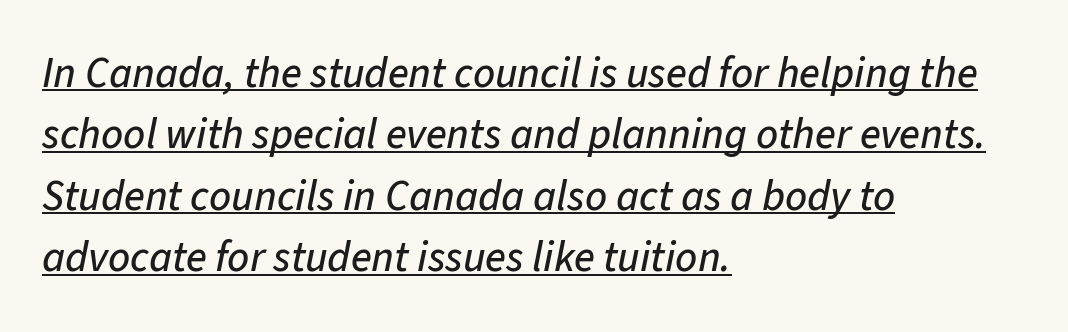
The image shows 43 px text type, italic (leaning right); set left-aligned, normal line spacing (1.43x), normal letter spacing, underlined; low stroke contrast and a medium x-height.
